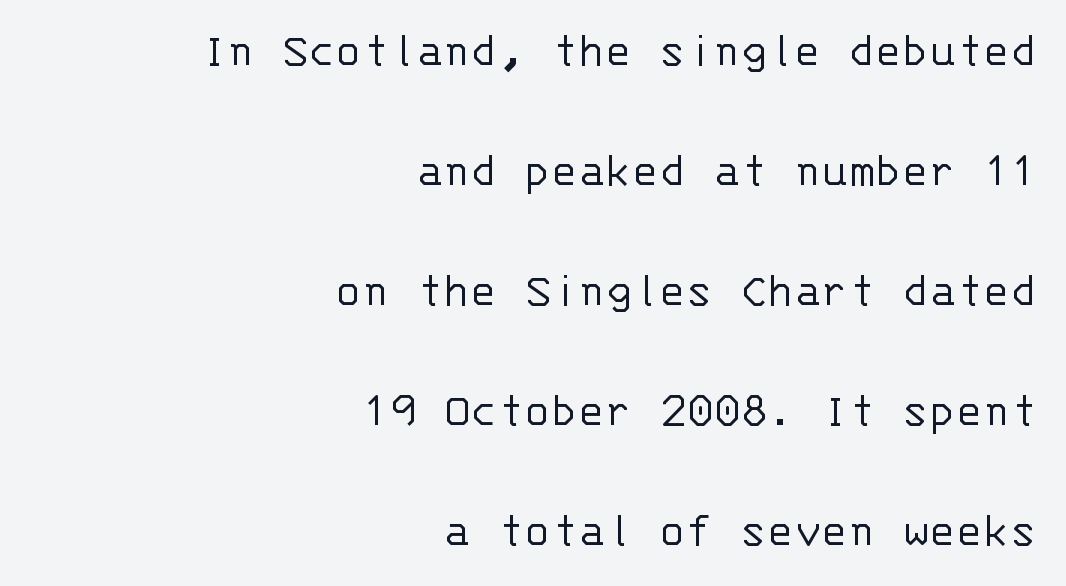
Q: Is the text bold? A: No.
Q: Is the text italic (slanted)? A: No, it is upright.
Q: Is the typeface a serif or a sans-serif typeface? A: Sans-serif.
Q: Is the text underlined? A: No.
Q: How is the paragraph aligned? A: Right-aligned.
Q: Is the spacing between letters normal or unusually wide? A: Normal.
Q: Is the spacing between lines tight, normal or loose? A: Loose.
Q: Width (condensed, normal, or wide)? A: Normal.
Q: Stroke contrast? A: Low.
Q: x-height? A: Large.
Q: Monospaced? A: Yes.
